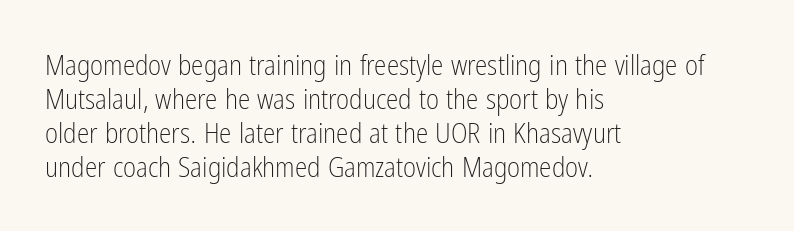
Counters stay open thanks to moderate or lighter strokes. Rendered with straight, roman letterforms. Type without underlining. One-word summary of the alignment: left. The passage shown is typed in a proportional face where columns would drift. Serifs: no, the terminals of the letterforms are clean.
